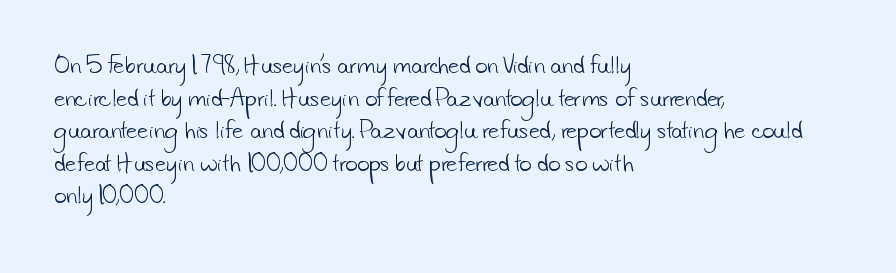
{"bold": "no", "underline": "no", "align": "left", "line_spacing": "normal", "line_spacing_ratio": 1.55, "letter_spacing": "normal", "letter_spacing_em": 0.0, "glyph_px": 21}
